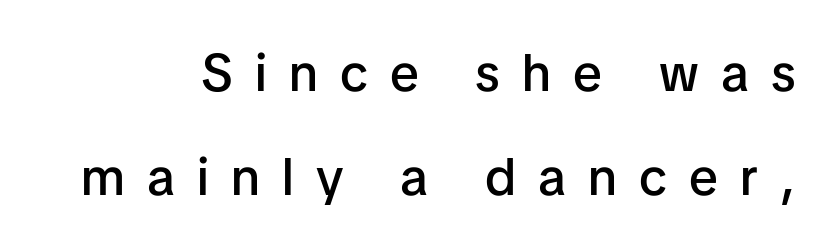
Regarding leading, the lines here are spaced well apart. The tracking jumps out immediately: characters are airy and widely separated. These lines were composed using upright roman letters. The passage shown is semibold, sitting just below true bold.
